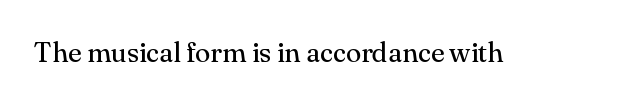
The font's upright variant was chosen for this text. The passage shown is not bold in any degree. Spacing verdict: proportional, widths tailored to each character. Observe the serifs anchoring each vertical stroke in this sample.
